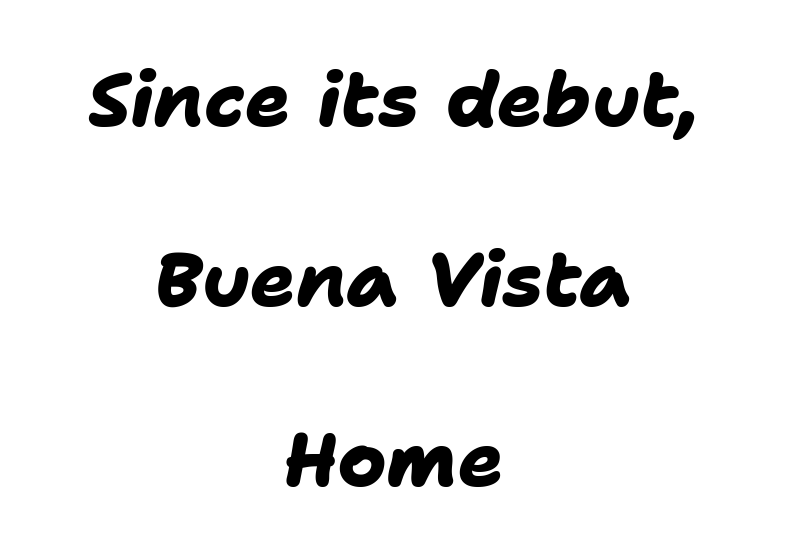
{"serif": "no", "bold": "yes", "weight": "heavy", "width": "normal", "stroke_contrast": "low", "x_height": "medium", "monospaced": "no", "underline": "no", "align": "center", "line_spacing": "loose", "line_spacing_ratio": 2.4, "letter_spacing": "normal", "letter_spacing_em": 0.0, "glyph_px": 75}
